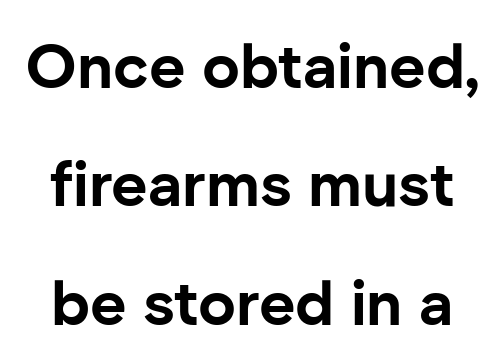
{"serif": "no", "italic": "no", "bold": "yes", "weight": "bold", "width": "normal", "stroke_contrast": "low", "x_height": "medium", "monospaced": "no", "underline": "no", "line_spacing_ratio": 1.88, "letter_spacing": "normal", "letter_spacing_em": 0.0, "glyph_px": 63}
